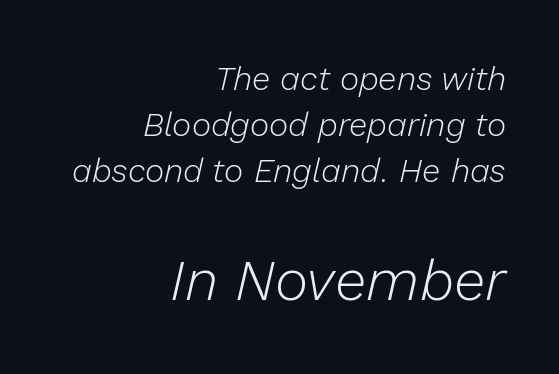
{"italic": "yes", "lean": "right", "slant_degrees": 13, "bold": "no", "weight": "light", "width": "normal", "stroke_contrast": "low", "x_height": "medium", "monospaced": "no", "underline": "no", "align": "right", "line_spacing": "normal", "line_spacing_ratio": 1.4, "letter_spacing": "normal", "letter_spacing_em": 0.0, "larger_block": "second", "size_ratio": 1.73, "glyph_px": 57}
